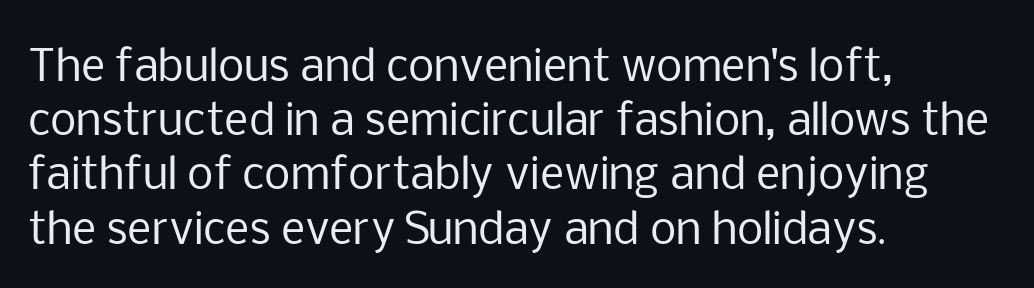
{"serif": "no", "italic": "no", "bold": "no", "weight": "regular", "width": "normal", "stroke_contrast": "low", "x_height": "medium", "monospaced": "no", "underline": "no", "align": "left", "line_spacing": "normal", "line_spacing_ratio": 1.29, "letter_spacing": "normal", "letter_spacing_em": 0.0, "glyph_px": 42}
